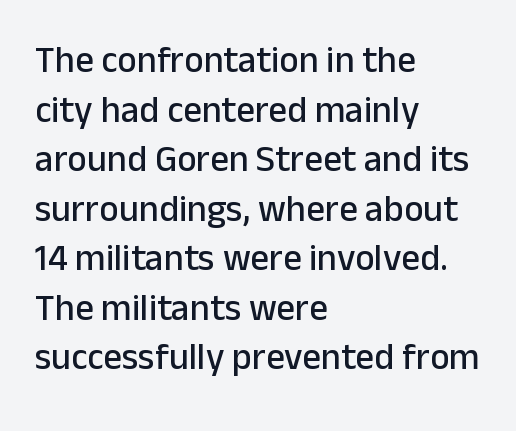
Q: Is the text italic (slanted)? A: No, it is upright.
Q: Is the typeface a serif or a sans-serif typeface? A: Sans-serif.
Q: Is the text underlined? A: No.
Q: How is the paragraph aligned? A: Left-aligned.
Q: Is the spacing between letters normal or unusually wide? A: Normal.
Q: Is the spacing between lines tight, normal or loose? A: Normal.
Q: Width (condensed, normal, or wide)? A: Normal.
Q: Stroke contrast? A: Low.
Q: x-height? A: Medium.
Q: Monospaced? A: No.
